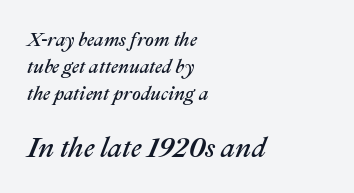
Q: Is the text italic (slanted)? A: Yes, it leans right by about 22 degrees.
Q: Is the text underlined? A: No.
Q: How is the paragraph aligned? A: Left-aligned.
Q: Is the spacing between letters normal or unusually wide? A: Normal.
Q: Is the spacing between lines tight, normal or loose? A: Normal.
Q: Which block of text is set in a larger size, the first (top) or the second (bottom)? A: The second (bottom) one.
Q: Width (condensed, normal, or wide)? A: Normal.
Q: Stroke contrast? A: Medium.
Q: x-height? A: Medium.
Q: Monospaced? A: No.
